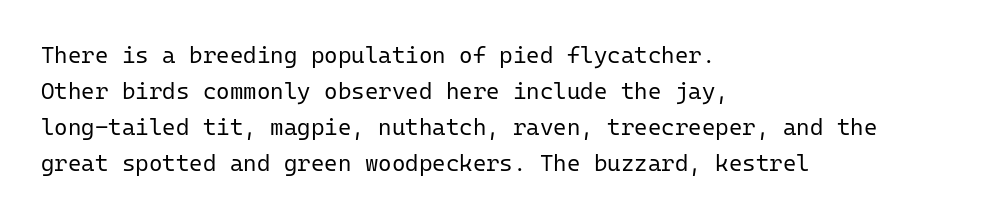
The image shows 23 px text type, upright; set left-aligned, normal line spacing (1.56x), normal letter spacing, not underlined.
